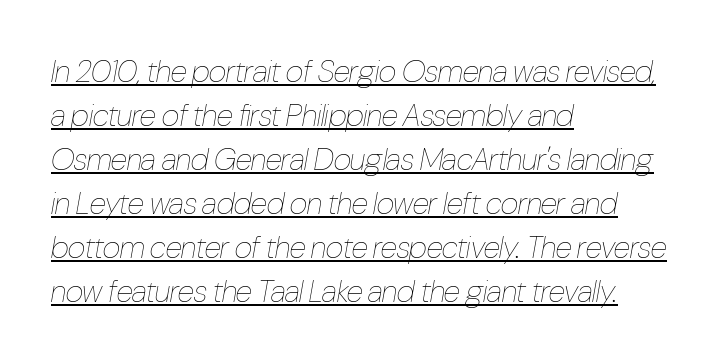
The image shows 31 px thin, condensed type, italic (leaning right); set left-aligned, normal line spacing (1.42x), normal letter spacing, underlined; low stroke contrast and a medium x-height.
